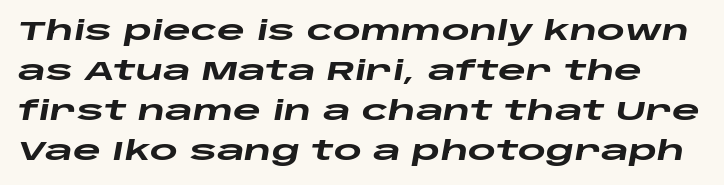
Q: Is the text bold? A: Yes.
Q: Is the text italic (slanted)? A: Yes, it leans right by about 10 degrees.
Q: Is the text underlined? A: No.
Q: Is the spacing between letters normal or unusually wide? A: Normal.
Q: Is the spacing between lines tight, normal or loose? A: Normal.
